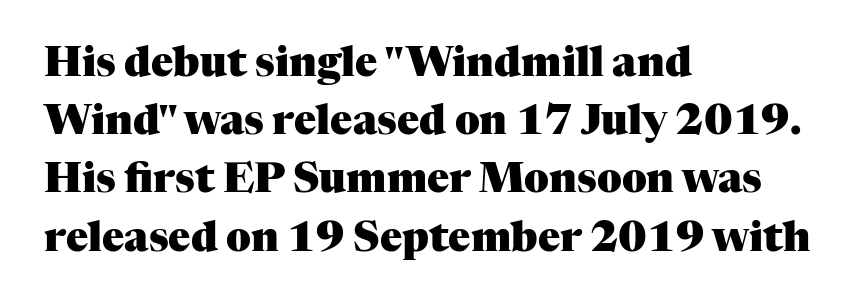
{"serif": "yes", "italic": "no", "bold": "yes", "weight": "heavy", "width": "normal", "stroke_contrast": "medium", "x_height": "medium", "monospaced": "no", "underline": "no", "align": "left", "line_spacing": "normal", "line_spacing_ratio": 1.42, "letter_spacing": "normal", "letter_spacing_em": 0.0, "glyph_px": 41}
